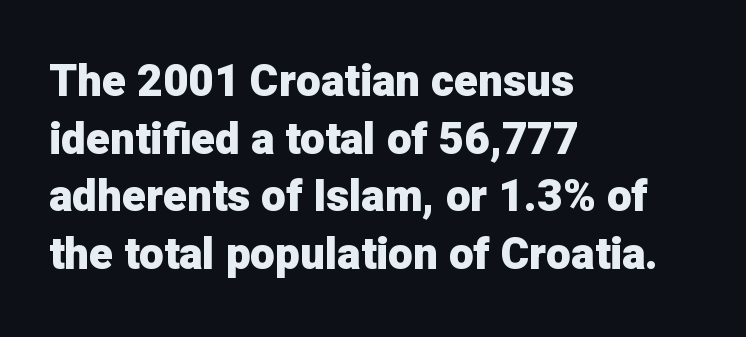
Descenders are the only things crossing below the line. The lettering stays uniformly vertical, giving the passage a roman look. Compared with typical paragraphs, the rows here are spaced about the same. Each letter keeps its own natural width here, so spacing adapts to shape.
